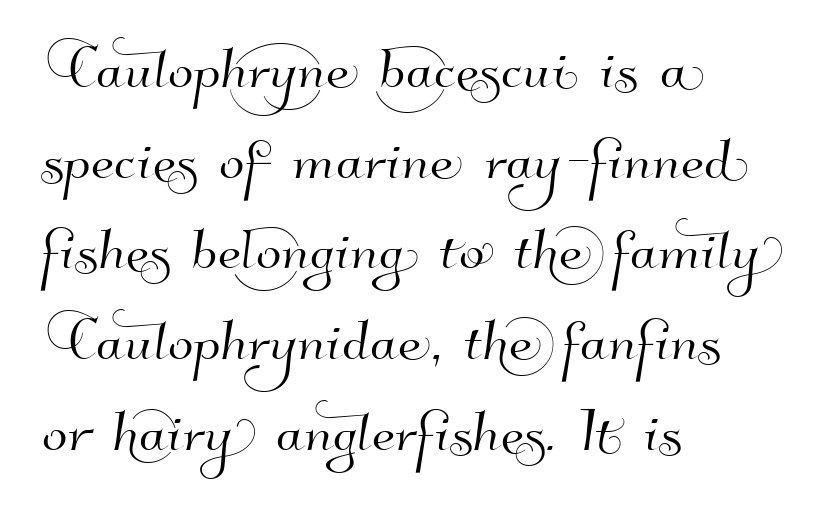
{"serif": "no", "width": "normal", "stroke_contrast": "high", "x_height": "small", "monospaced": "no", "underline": "no", "align": "left", "line_spacing_ratio": 1.21, "letter_spacing": "normal", "letter_spacing_em": 0.0, "glyph_px": 75}
